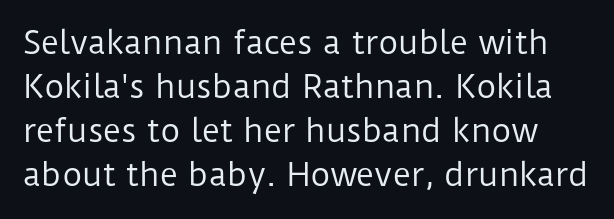
{"serif": "no", "italic": "no", "bold": "no", "weight": "regular", "width": "normal", "stroke_contrast": "low", "x_height": "medium", "monospaced": "no", "underline": "no", "line_spacing": "normal", "line_spacing_ratio": 1.42, "letter_spacing": "normal", "letter_spacing_em": 0.0, "glyph_px": 31}
